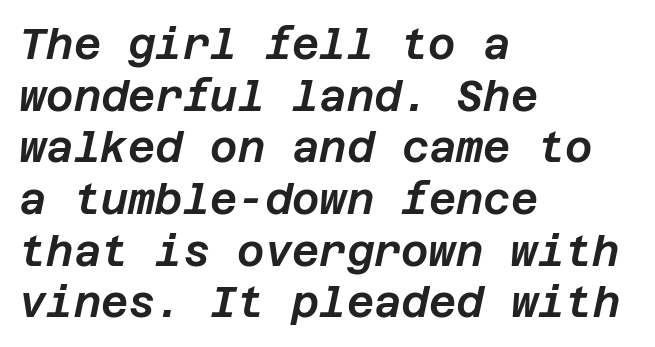
Posture: slanted. The foot of each line stays bare and open. The paragraph shown leans on its left margin. Nothing unusual about the tracking: characters are spaced as the font intends.
